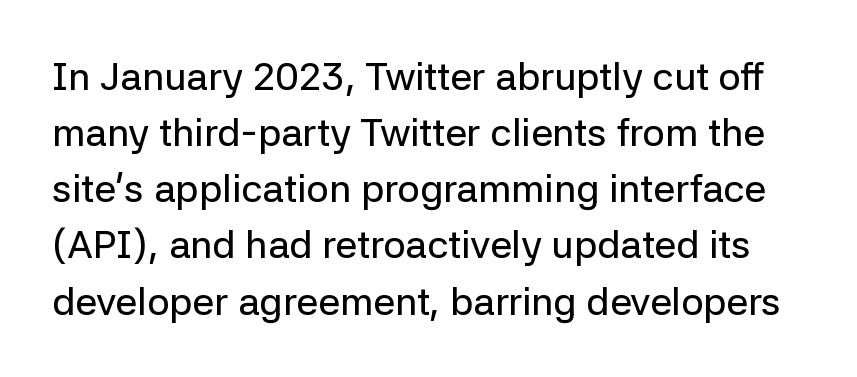
{"serif": "no", "italic": "no", "width": "normal", "stroke_contrast": "low", "x_height": "medium", "monospaced": "no", "underline": "no", "line_spacing": "normal", "line_spacing_ratio": 1.44, "letter_spacing": "normal", "letter_spacing_em": 0.0, "glyph_px": 39}
